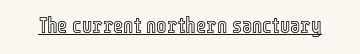
Compared with typical body copy, the letter spacing here is the same. Honestly, the underline is the first thing you notice here. No italicization has been applied; the sample stays upright.
